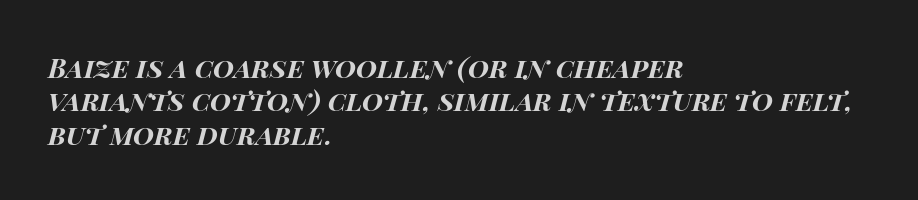
The lettering tilts uniformly, giving the passage an italic look. Quick note: underline off. Letter spacing: default. Is the type bold? Yes — the strokes are clearly thick and heavy.
